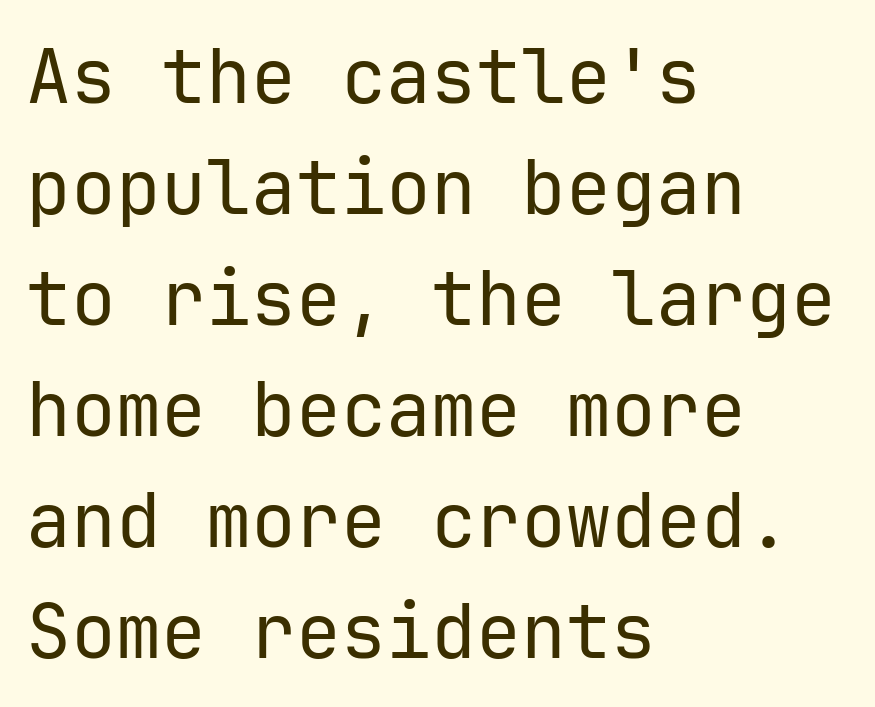
The rendering anchors every line to the left-hand side. Stems here are at most as thick as an everyday book face. Unmarked baselines from the first word to the last. This sample has the even, mechanical cadence of fixed-width lettering. Classification — sans serif.
